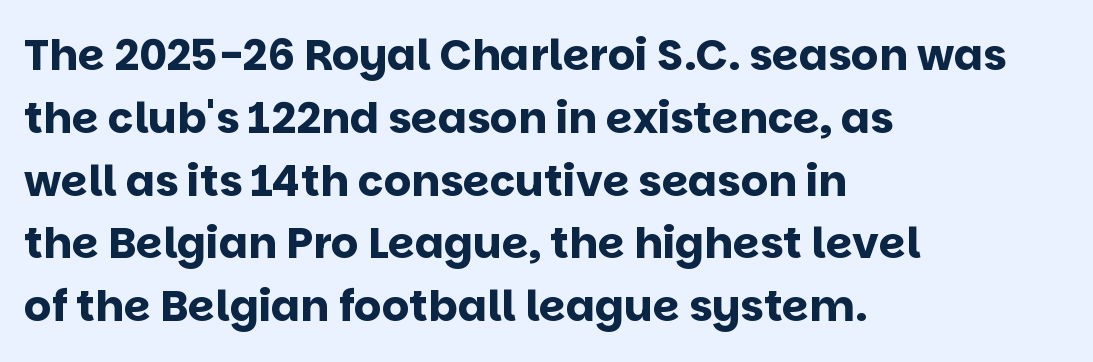
{"serif": "no", "italic": "no", "bold": "yes", "weight": "bold", "width": "normal", "stroke_contrast": "low", "x_height": "large", "monospaced": "no", "underline": "no", "align": "left", "line_spacing": "normal", "line_spacing_ratio": 1.46, "letter_spacing": "normal", "letter_spacing_em": 0.0, "glyph_px": 43}
